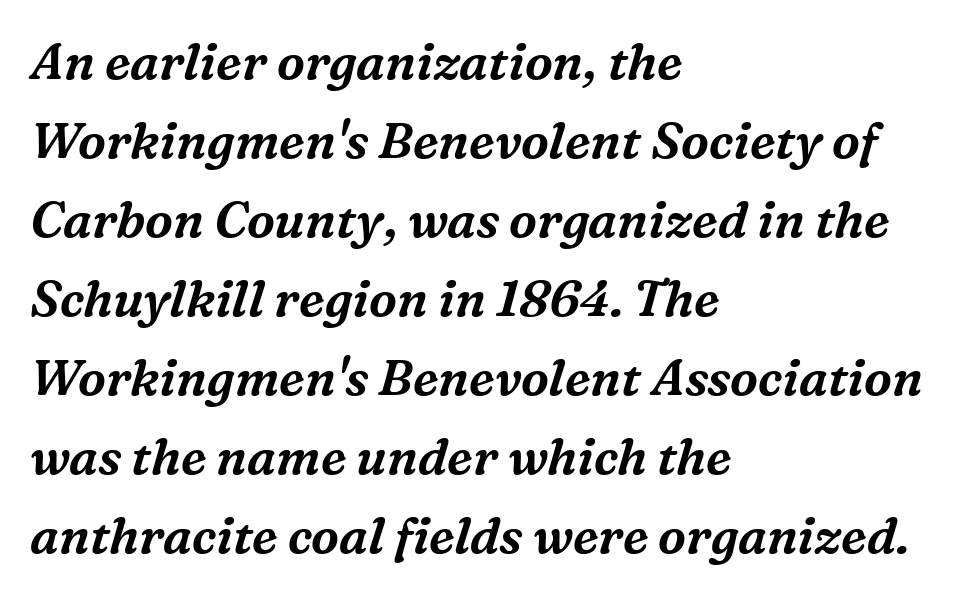
Q: Is the text italic (slanted)? A: Yes, it leans right by about 16 degrees.
Q: Is the typeface a serif or a sans-serif typeface? A: Serif.
Q: Is the text underlined? A: No.
Q: How is the paragraph aligned? A: Left-aligned.
Q: Is the spacing between letters normal or unusually wide? A: Normal.
Q: Is the spacing between lines tight, normal or loose? A: Normal.
Q: Width (condensed, normal, or wide)? A: Normal.
Q: Stroke contrast? A: Medium.
Q: x-height? A: Medium.
Q: Monospaced? A: No.
